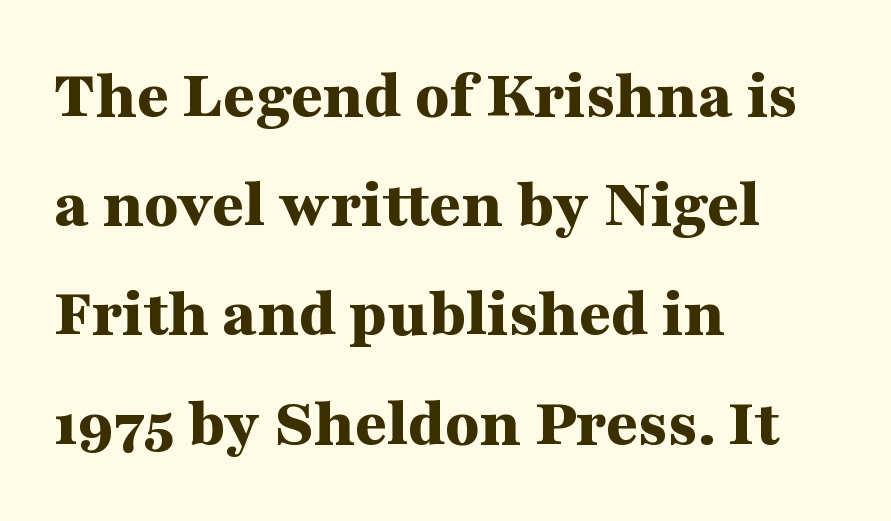
Students, observe: this is what conventionally led text looks like. Set as a true bold cut, around the 700 mark. In terms of letterform style, serifs are clearly present. No word sits above an underline. Which margin do the lines hug? The left one — the right edge is uneven. Tracking here is standard; glyphs follow each other at the usual distance.
